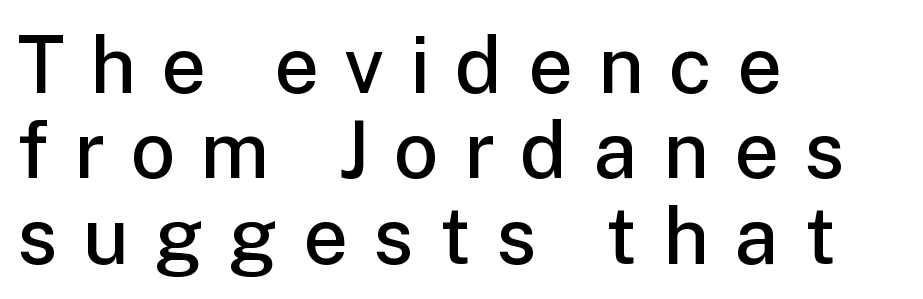
{"serif": "no", "italic": "no", "bold": "semi", "weight": "semibold", "width": "normal", "stroke_contrast": "low", "x_height": "medium", "monospaced": "no", "underline": "no", "align": "left", "line_spacing": "tight", "line_spacing_ratio": 1.08, "letter_spacing": "wide", "letter_spacing_em": 0.32, "glyph_px": 79}
